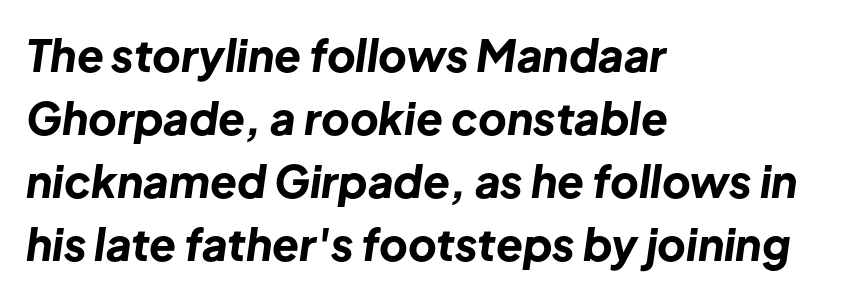
Students, note that the glyphs here touch the page at normal intervals. Unmarked baselines from the first word to the last. The passage shown stacks its lines at a standard gap. The face used here has the dense, thick strokes of a bold. Quick note: italic.
